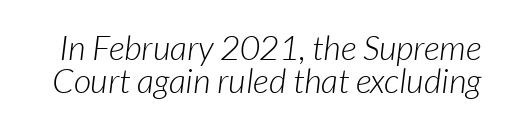
{"italic": "yes", "lean": "right", "slant_degrees": 7, "bold": "no", "weight": "light", "width": "normal", "stroke_contrast": "low", "x_height": "medium", "monospaced": "no", "underline": "no", "line_spacing": "tight", "line_spacing_ratio": 0.97, "letter_spacing": "normal", "letter_spacing_em": 0.0, "glyph_px": 34}
